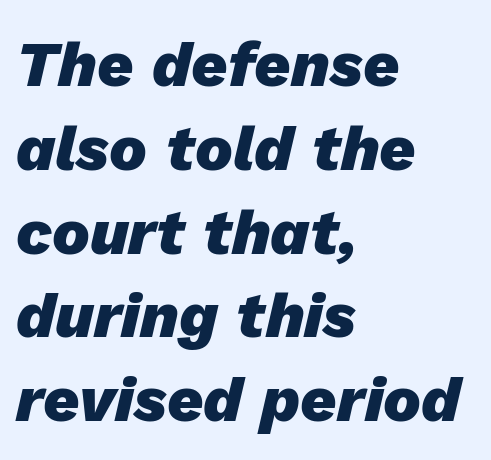
The image shows 63 px heavy type, italic (leaning right); set left-aligned, normal line spacing (1.33x), normal letter spacing, not underlined; low stroke contrast and a medium x-height.
